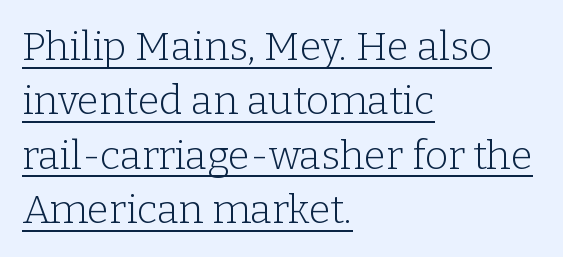
The image shows 40 px light serif type, upright; set left-aligned, normal line spacing (1.36x), normal letter spacing, underlined; low stroke contrast and a medium x-height.
